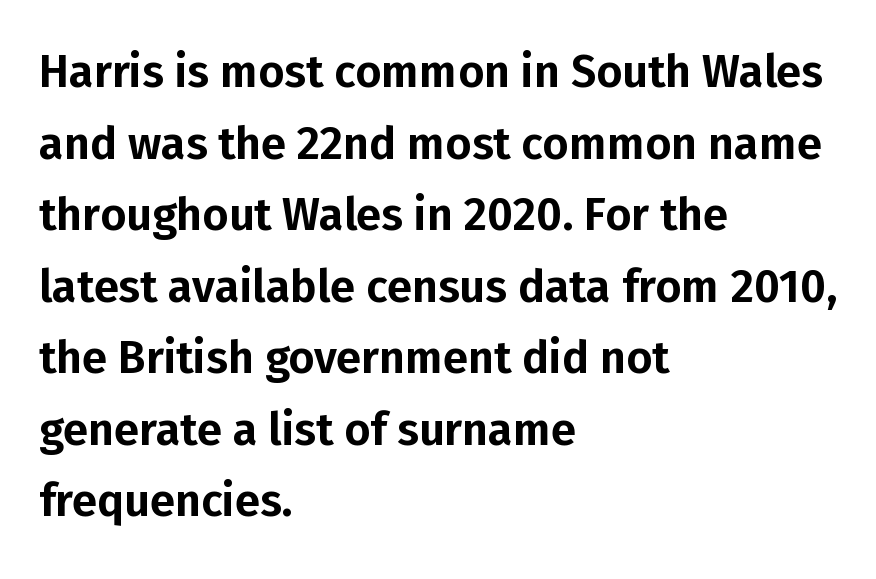
The image shows 45 px sans-serif type, upright; set left-aligned, normal line spacing (1.59x), normal letter spacing, not underlined; low stroke contrast and a medium x-height.
